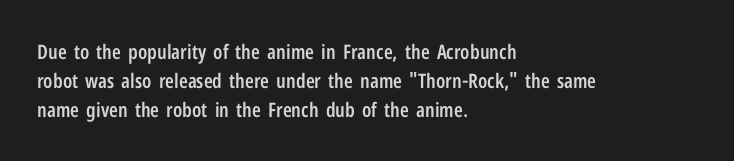
{"italic": "no", "bold": "semi", "underline": "no", "align": "left", "line_spacing": "normal", "line_spacing_ratio": 1.46, "letter_spacing": "normal", "letter_spacing_em": 0.0, "glyph_px": 20}
